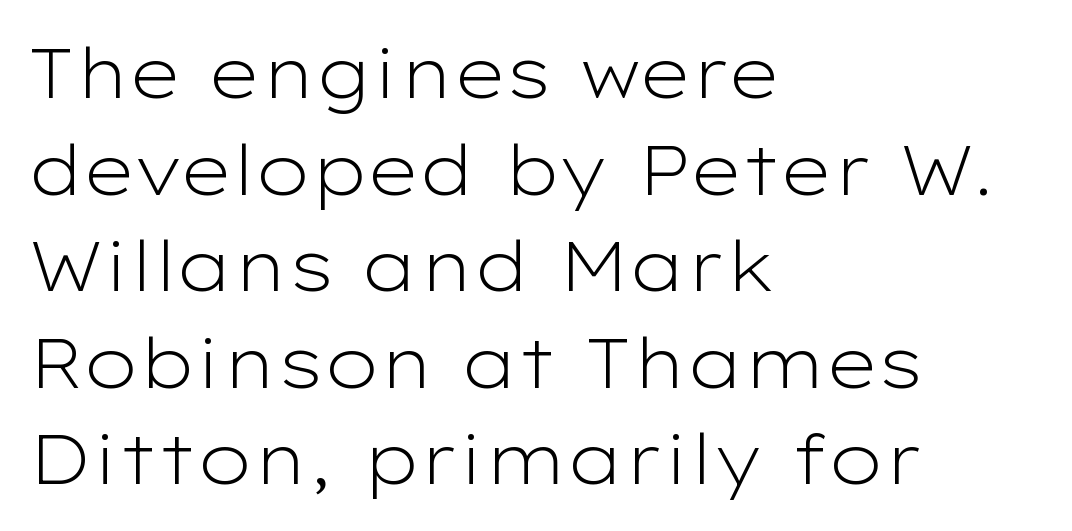
{"serif": "no", "italic": "no", "bold": "no", "weight": "light", "width": "wide", "stroke_contrast": "low", "x_height": "medium", "monospaced": "no", "underline": "no", "align": "left", "line_spacing": "normal", "line_spacing_ratio": 1.38, "letter_spacing": "normal", "letter_spacing_em": 0.0, "glyph_px": 70}
